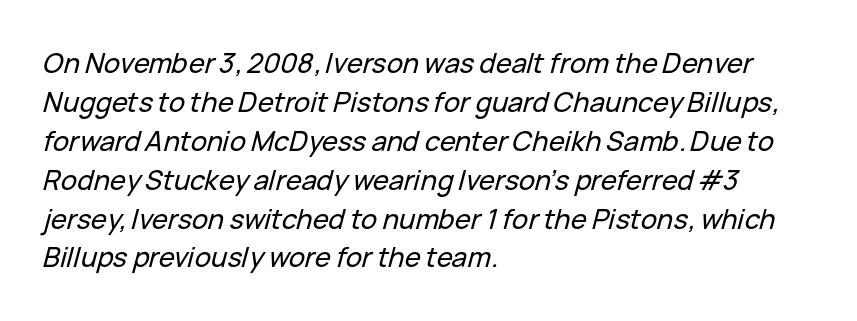
The image shows 27 px text type, italic (leaning right); set left-aligned, normal line spacing (1.44x), normal letter spacing, not underlined.
